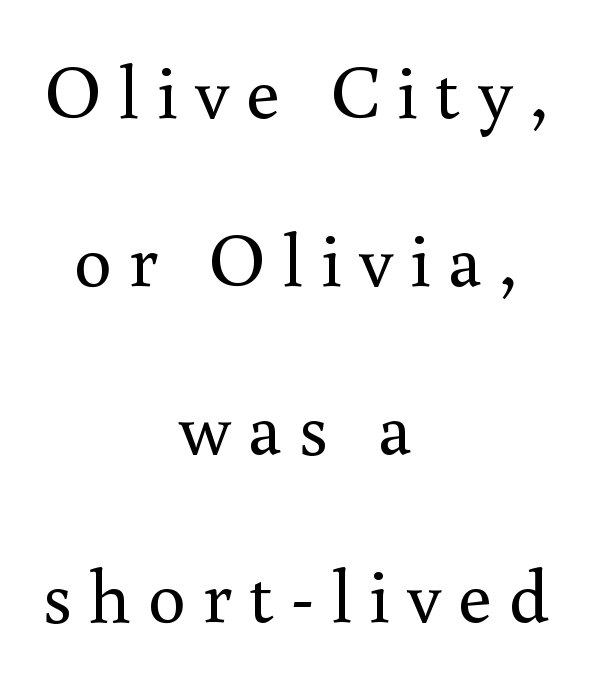
Is this a heavy cut? Hardly; it is regular or lighter. Honestly, there is no underline to notice here at all. Examine the stroke ends and you'll spot serifs. These lines have a slow, spaced-out rhythm from letter to letter. The compositor balanced each line on the midline. You could not count columns in this text — the font is proportionally spaced.
